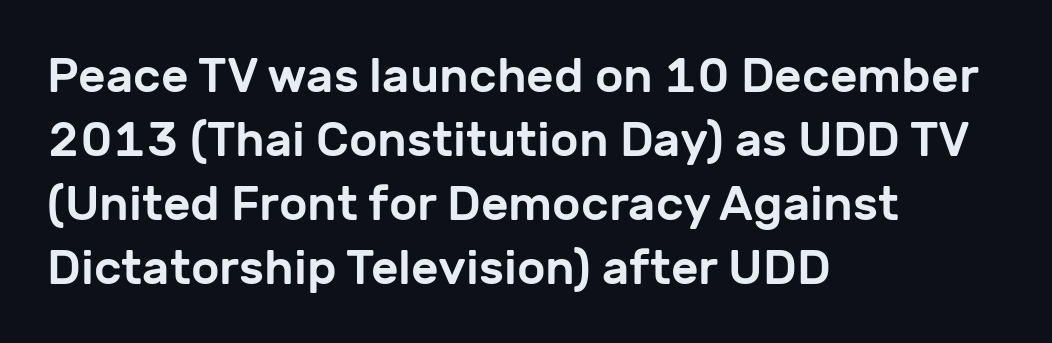
The image shows 48 px sans-serif type, upright; set left-aligned, normal line spacing (1.33x), normal letter spacing, not underlined; low stroke contrast and a medium x-height.
